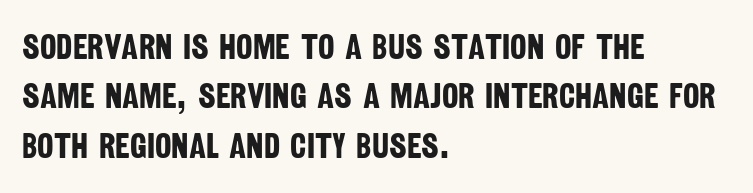
Q: Is the text bold? A: Yes.
Q: Is the typeface a serif or a sans-serif typeface? A: Sans-serif.
Q: Is the text underlined? A: No.
Q: How is the paragraph aligned? A: Left-aligned.
Q: Is the spacing between letters normal or unusually wide? A: Normal.
Q: Is the spacing between lines tight, normal or loose? A: Normal.
Q: Width (condensed, normal, or wide)? A: Condensed.
Q: Stroke contrast? A: Low.
Q: x-height? A: Large.
Q: Monospaced? A: No.
